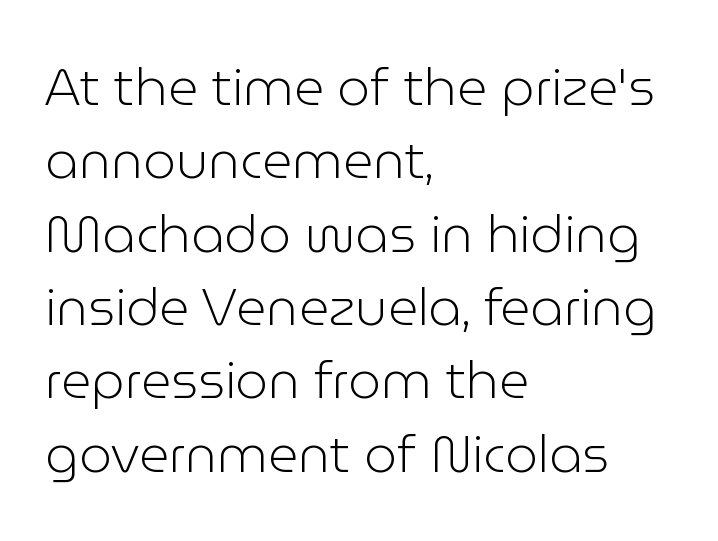
Q: Is the text bold? A: No.
Q: Is the text italic (slanted)? A: No, it is upright.
Q: Is the typeface a serif or a sans-serif typeface? A: Sans-serif.
Q: Is the text underlined? A: No.
Q: How is the paragraph aligned? A: Left-aligned.
Q: Is the spacing between letters normal or unusually wide? A: Normal.
Q: Is the spacing between lines tight, normal or loose? A: Normal.
Q: Width (condensed, normal, or wide)? A: Normal.
Q: Stroke contrast? A: Low.
Q: x-height? A: Medium.
Q: Monospaced? A: No.
